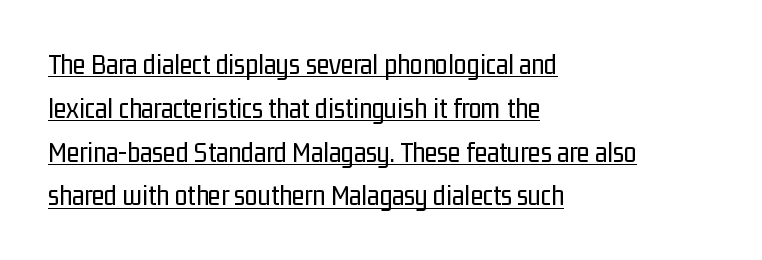
No feet cap the strokes, marking this as sans-serif type. A baseline rule has been typeset under these characters. Compared with typical body copy, the letter spacing here is the same. Note the varied advance widths — an 'i' is clearly narrower than an 'm'.
